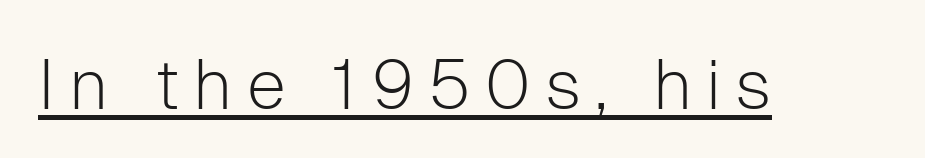
{"serif": "no", "italic": "no", "bold": "no", "weight": "light", "width": "normal", "stroke_contrast": "low", "x_height": "medium", "monospaced": "no", "underline": "yes", "letter_spacing": "wide", "letter_spacing_em": 0.2, "glyph_px": 70}
